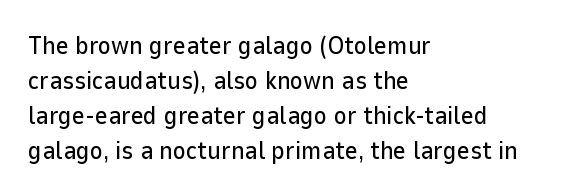
Q: Is the text italic (slanted)? A: No, it is upright.
Q: Is the text underlined? A: No.
Q: How is the paragraph aligned? A: Left-aligned.
Q: Is the spacing between letters normal or unusually wide? A: Normal.
Q: Is the spacing between lines tight, normal or loose? A: Normal.
